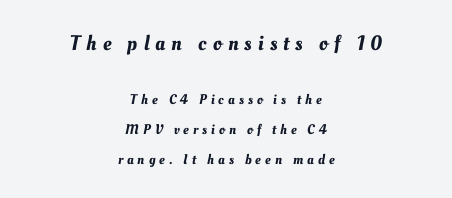
Q: Is the text underlined? A: No.
Q: How is the paragraph aligned? A: Centered.
Q: Is the spacing between letters normal or unusually wide? A: Unusually wide.
Q: Is the spacing between lines tight, normal or loose? A: Loose.
Q: Which block of text is set in a larger size, the first (top) or the second (bottom)? A: The first (top) one.
